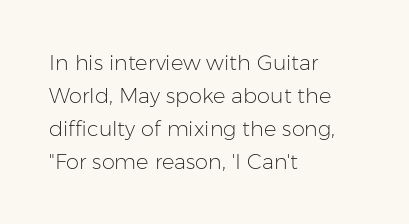
{"italic": "no", "bold": "no", "underline": "no", "align": "left", "line_spacing": "normal", "line_spacing_ratio": 1.57, "letter_spacing": "normal", "letter_spacing_em": 0.0, "glyph_px": 21}
